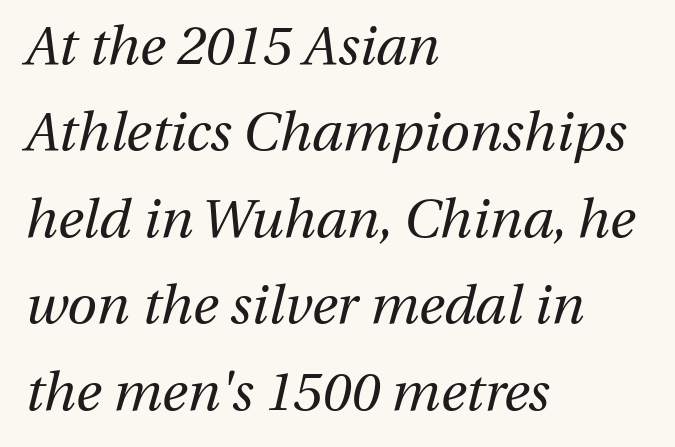
Do the characters align in a grid? No, the font is proportional. These lines stack with their left ends in a neat column. Compared with ordinary roman type, these characters are visibly tilted. This is not heavy type; no bold has been used. Glance below the letters and you will spot only blank space.
